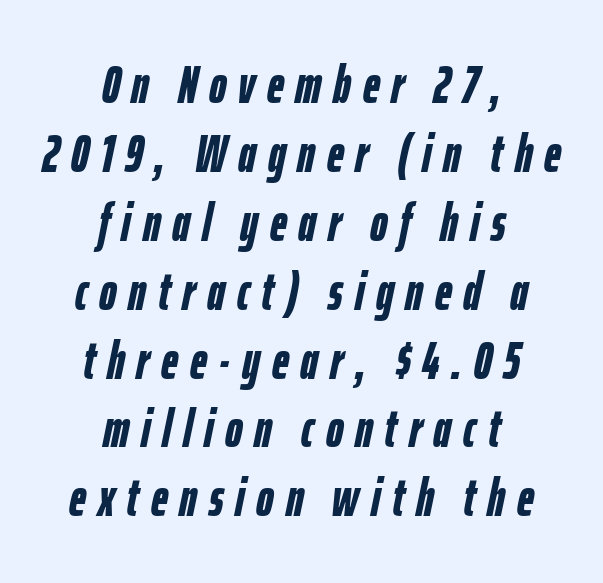
You'd pick this weight for a headline — it's a proper bold. Between one letter and the next there's a generous, obvious gap. In CSS terms this would be text-align: center. A typesetter would call this proportional, since set widths differ per character. The font's italic variant was chosen for this text. The rows are spaced the way most documents space them.
